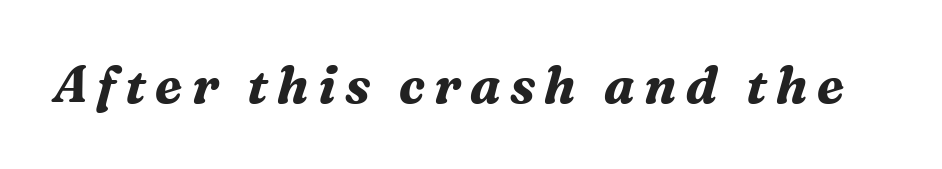
{"serif": "yes", "italic": "yes", "lean": "right", "slant_degrees": 16, "bold": "yes", "weight": "bold", "width": "normal", "stroke_contrast": "medium", "x_height": "medium", "monospaced": "no", "underline": "no", "glyph_px": 51}
